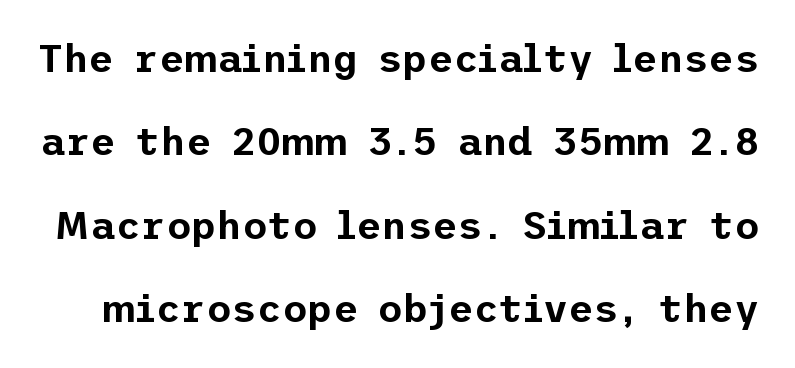
The space beneath each line is pristine and unruled. Italic? Not at all — the glyphs are vertical. Does extra space separate the letters? No, they use regular spacing. A typesetter would call this leading open, well beyond the default. Nothing sits at the stroke ends, so this counts as sans-serif.
